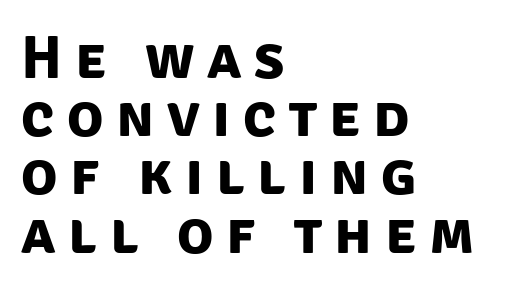
{"serif": "no", "bold": "yes", "weight": "bold", "width": "normal", "stroke_contrast": "low", "x_height": "large", "monospaced": "no", "underline": "no", "align": "left", "line_spacing": "tight", "line_spacing_ratio": 0.97, "letter_spacing": "wide", "letter_spacing_em": 0.21, "glyph_px": 60}
